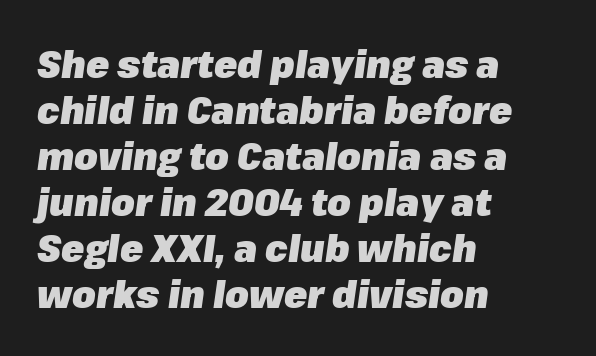
The gap between lines stays unmarked. The paragraph shown leans on its left margin. You could not count columns in this text — the font is proportionally spaced. Slant detected: the letters are inclined. Is the letter spacing exaggerated? No — it looks like the ordinary default.
